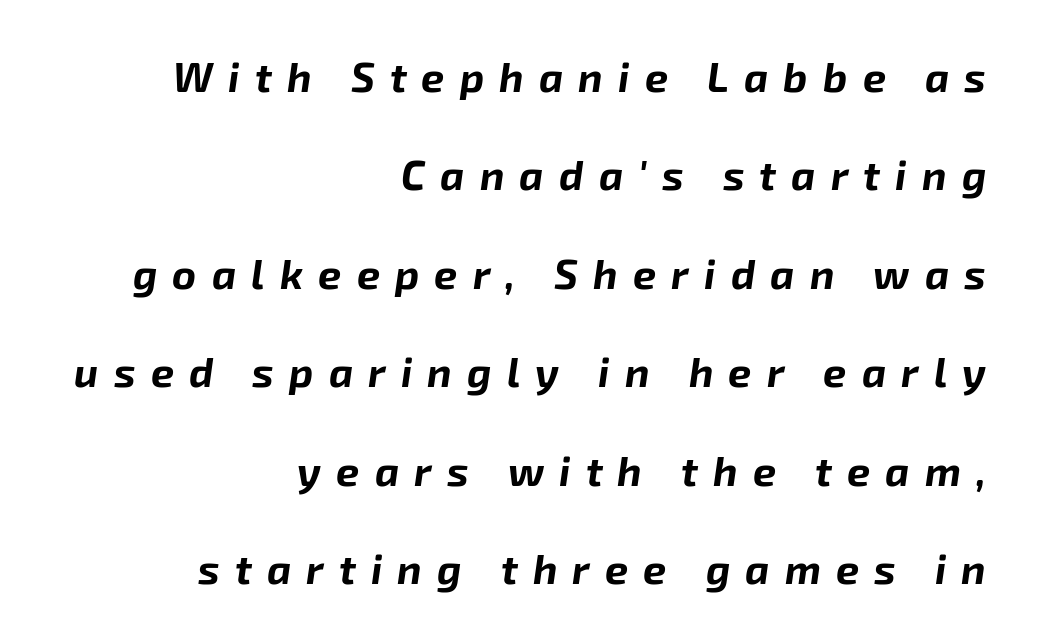
Q: Is the text bold? A: Yes.
Q: Is the text italic (slanted)? A: Yes, it leans right by about 8 degrees.
Q: Is the text underlined? A: No.
Q: How is the paragraph aligned? A: Right-aligned.
Q: Is the spacing between letters normal or unusually wide? A: Unusually wide.
Q: Is the spacing between lines tight, normal or loose? A: Loose.
Q: Width (condensed, normal, or wide)? A: Normal.
Q: Stroke contrast? A: Low.
Q: x-height? A: Medium.
Q: Monospaced? A: No.
